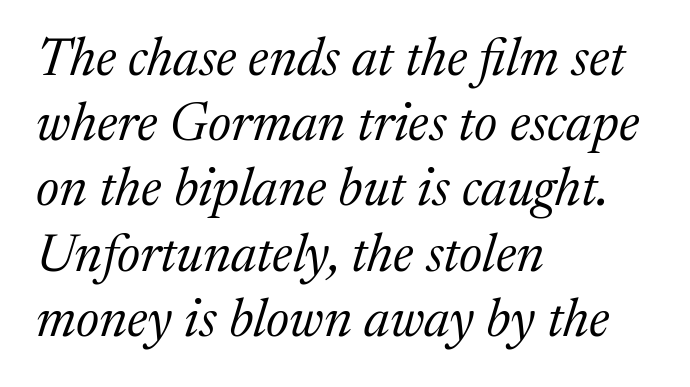
{"serif": "yes", "italic": "yes", "lean": "right", "slant_degrees": 17, "bold": "no", "weight": "regular", "width": "normal", "stroke_contrast": "medium", "x_height": "medium", "monospaced": "no", "underline": "no", "align": "left", "line_spacing_ratio": 1.23, "letter_spacing": "normal", "letter_spacing_em": 0.0, "glyph_px": 53}
